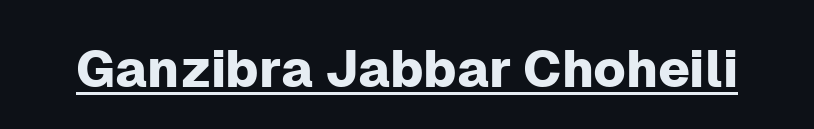
Glyph-to-glyph distance matches everyday printed text. What decoration does the sample have? An underline. Nothing sits at the stroke ends, so this counts as sans-serif. The face used here is proportionally spaced, like ordinary book or web type.
